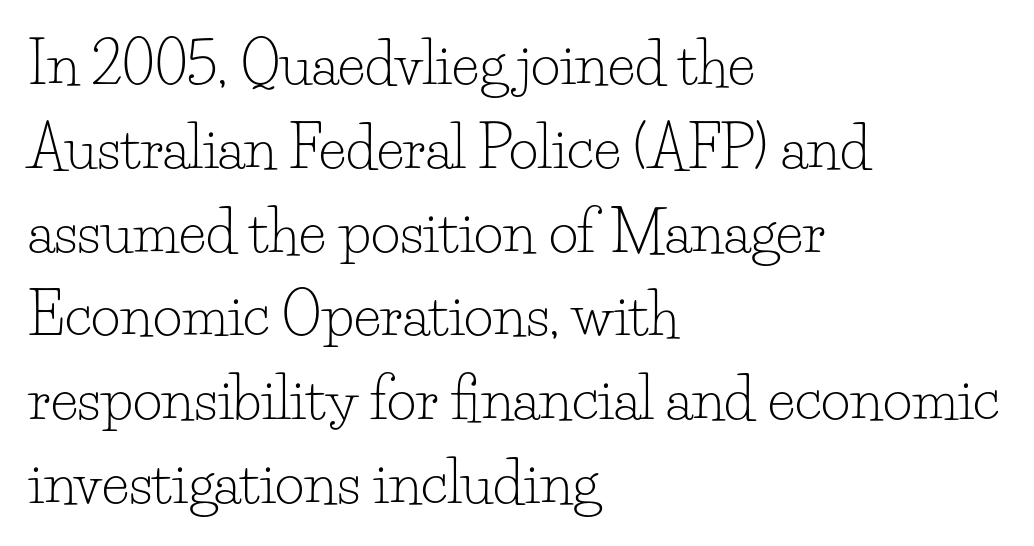
Q: Is the text bold? A: No.
Q: Is the text italic (slanted)? A: No, it is upright.
Q: Is the typeface a serif or a sans-serif typeface? A: Serif.
Q: Is the text underlined? A: No.
Q: How is the paragraph aligned? A: Left-aligned.
Q: Is the spacing between letters normal or unusually wide? A: Normal.
Q: Is the spacing between lines tight, normal or loose? A: Normal.
Q: Width (condensed, normal, or wide)? A: Normal.
Q: Stroke contrast? A: Low.
Q: x-height? A: Small.
Q: Monospaced? A: No.
